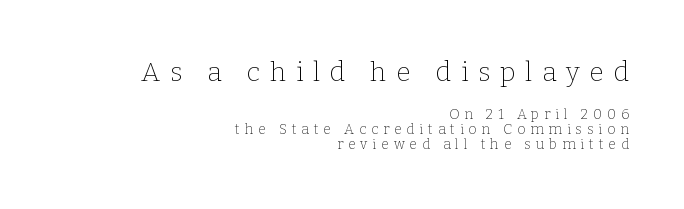
{"italic": "no", "bold": "no", "underline": "no", "align": "right", "line_spacing": "tight", "line_spacing_ratio": 1.07, "letter_spacing": "wide", "letter_spacing_em": 0.35, "larger_block": "first", "size_ratio": 1.93, "glyph_px": 27}
